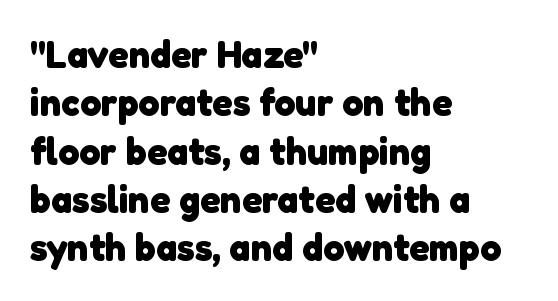
Q: Is the text bold? A: Yes.
Q: Is the typeface a serif or a sans-serif typeface? A: Sans-serif.
Q: Is the text underlined? A: No.
Q: How is the paragraph aligned? A: Left-aligned.
Q: Is the spacing between letters normal or unusually wide? A: Normal.
Q: Is the spacing between lines tight, normal or loose? A: Normal.
Q: Width (condensed, normal, or wide)? A: Normal.
Q: Stroke contrast? A: Low.
Q: x-height? A: Medium.
Q: Monospaced? A: No.
